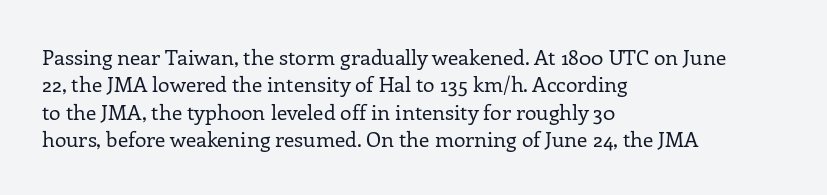
{"italic": "no", "bold": "no", "underline": "no", "align": "left", "line_spacing": "normal", "line_spacing_ratio": 1.3, "letter_spacing": "normal", "letter_spacing_em": 0.0, "glyph_px": 21}
